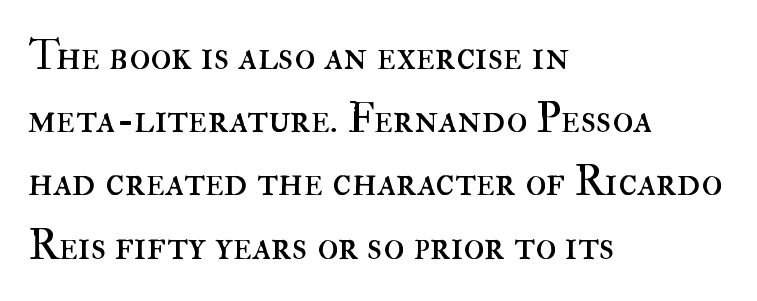
Q: Is the text bold? A: No.
Q: Is the text italic (slanted)? A: No, it is upright.
Q: Is the text underlined? A: No.
Q: How is the paragraph aligned? A: Left-aligned.
Q: Is the spacing between letters normal or unusually wide? A: Normal.
Q: Is the spacing between lines tight, normal or loose? A: Normal.
Q: Width (condensed, normal, or wide)? A: Normal.
Q: Stroke contrast? A: High.
Q: x-height? A: Small.
Q: Monospaced? A: No.
